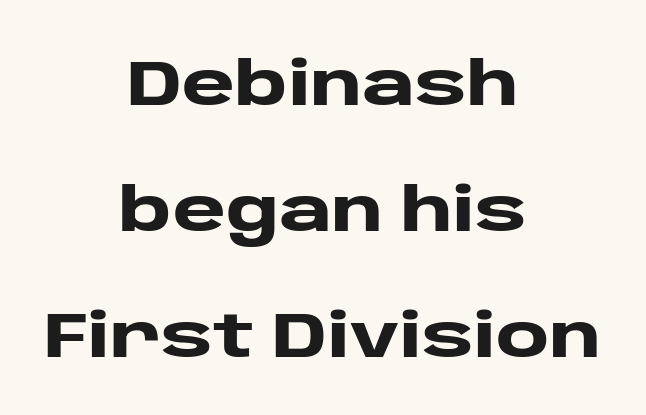
The image shows 64 px heavy, wide sans-serif type, upright; set centered, loose line spacing (1.97x), normal letter spacing, not underlined; low stroke contrast and a large x-height.
